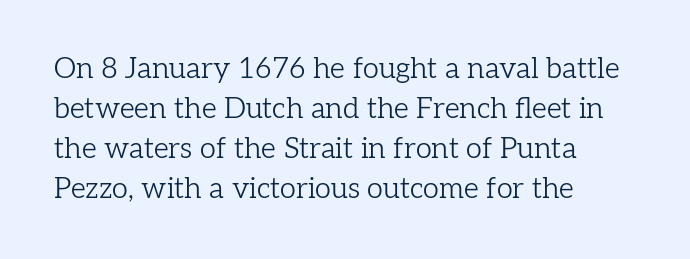
Q: Is the text bold? A: No.
Q: Is the text italic (slanted)? A: No, it is upright.
Q: Is the typeface a serif or a sans-serif typeface? A: Serif.
Q: Is the text underlined? A: No.
Q: How is the paragraph aligned? A: Left-aligned.
Q: Is the spacing between letters normal or unusually wide? A: Normal.
Q: Is the spacing between lines tight, normal or loose? A: Normal.
Q: Width (condensed, normal, or wide)? A: Normal.
Q: Stroke contrast? A: Low.
Q: x-height? A: Medium.
Q: Monospaced? A: No.
